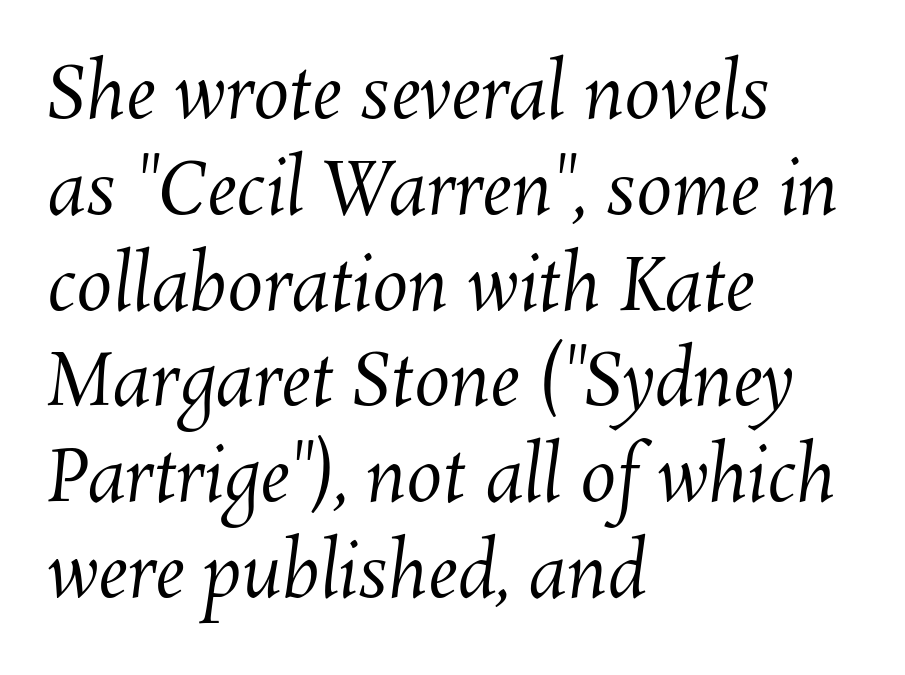
{"bold": "no", "weight": "regular", "width": "normal", "stroke_contrast": "medium", "x_height": "medium", "monospaced": "no", "underline": "no", "align": "left", "line_spacing": "normal", "line_spacing_ratio": 1.33, "letter_spacing": "normal", "letter_spacing_em": 0.0, "glyph_px": 72}
